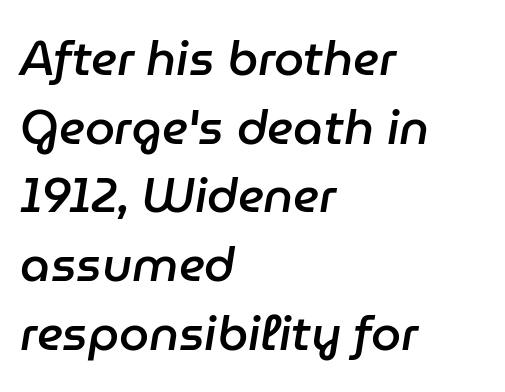
Q: Is the text bold? A: Semi-bold.
Q: Is the text italic (slanted)? A: Yes, it leans right by about 9 degrees.
Q: Is the text underlined? A: No.
Q: How is the paragraph aligned? A: Left-aligned.
Q: Is the spacing between letters normal or unusually wide? A: Normal.
Q: Is the spacing between lines tight, normal or loose? A: Normal.
Q: Width (condensed, normal, or wide)? A: Normal.
Q: Stroke contrast? A: Low.
Q: x-height? A: Medium.
Q: Monospaced? A: No.
